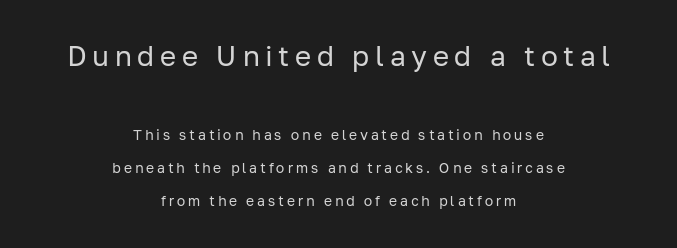
The image shows 28 px regular-weight sans-serif type, upright; set centered, loose line spacing (2.35x), unusually wide letter spacing (+0.2 em), not underlined; the first (top) block is 2.0x larger; low stroke contrast and a medium x-height.
